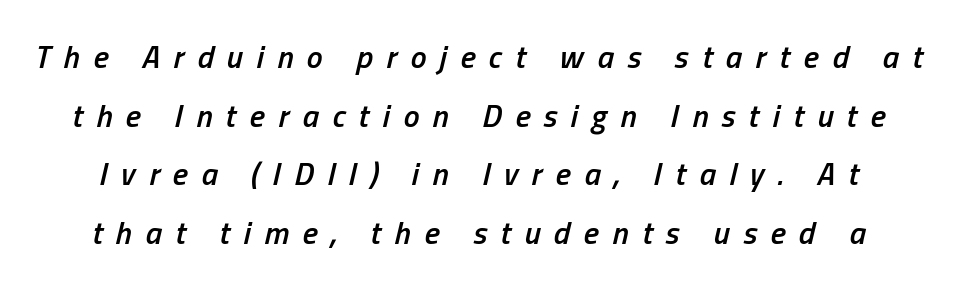
{"italic": "yes", "lean": "right", "slant_degrees": 13, "bold": "semi", "weight": "semibold", "width": "condensed", "stroke_contrast": "low", "x_height": "medium", "monospaced": "no", "underline": "no", "line_spacing_ratio": 1.83, "letter_spacing": "wide", "letter_spacing_em": 0.42, "glyph_px": 32}
